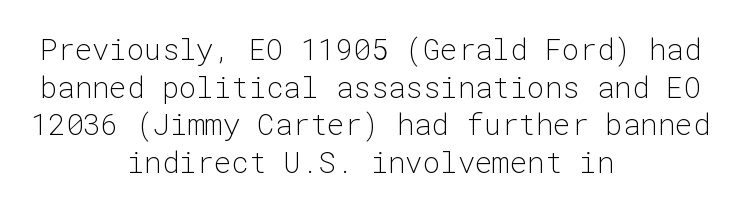
The image shows 29 px light sans-serif type, upright, monospaced; set centered, normal line spacing (1.3x), normal letter spacing, not underlined; low stroke contrast and a medium x-height.
